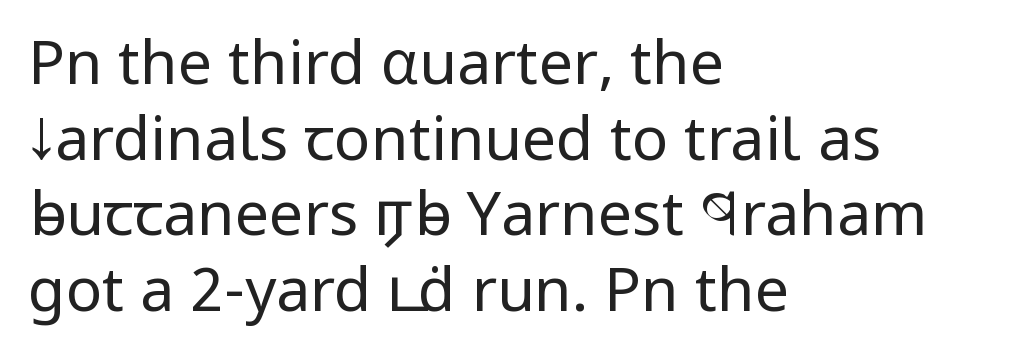
Q: Is the text bold? A: No.
Q: Is the text italic (slanted)? A: No, it is upright.
Q: Is the typeface a serif or a sans-serif typeface? A: Sans-serif.
Q: Is the text underlined? A: No.
Q: How is the paragraph aligned? A: Left-aligned.
Q: Is the spacing between letters normal or unusually wide? A: Normal.
Q: Width (condensed, normal, or wide)? A: Condensed.
Q: Stroke contrast? A: Low.
Q: x-height? A: Large.
Q: Monospaced? A: No.
